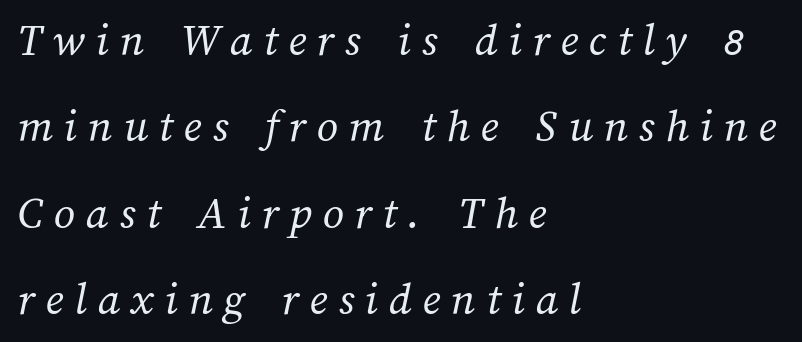
This reads as an unemphasized weight, regular at the heaviest. The baseline area is clear. Here the glyphs are tracked loosely, breaking word shapes into spaced letters. Left-aligned paragraph, ragged on the right. The face used here is proportionally spaced, like ordinary book or web type.
